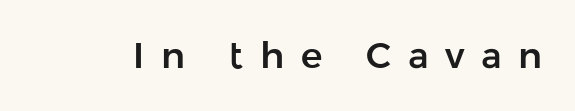
Q: Is the text italic (slanted)? A: No, it is upright.
Q: Is the typeface a serif or a sans-serif typeface? A: Sans-serif.
Q: Is the text underlined? A: No.
Q: Is the spacing between letters normal or unusually wide? A: Unusually wide.
Q: Width (condensed, normal, or wide)? A: Normal.
Q: Stroke contrast? A: Low.
Q: x-height? A: Medium.
Q: Monospaced? A: No.
